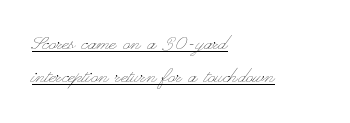
The image shows 24 px text type; set left-aligned, normal line spacing (1.39x), normal letter spacing, underlined.
